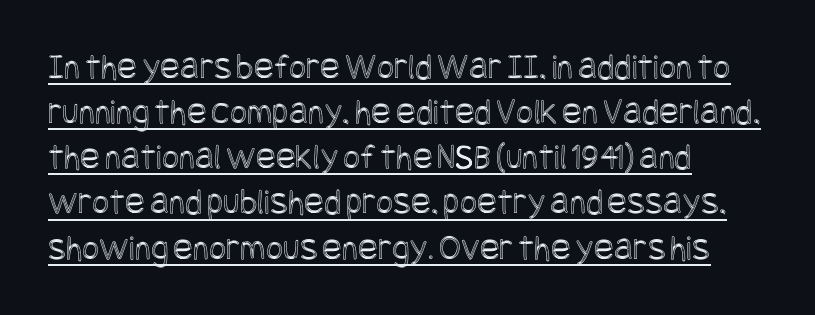
The image shows 37 px condensed type, upright; set left-aligned, line spacing 1.22x, normal letter spacing, underlined; a large x-height.
